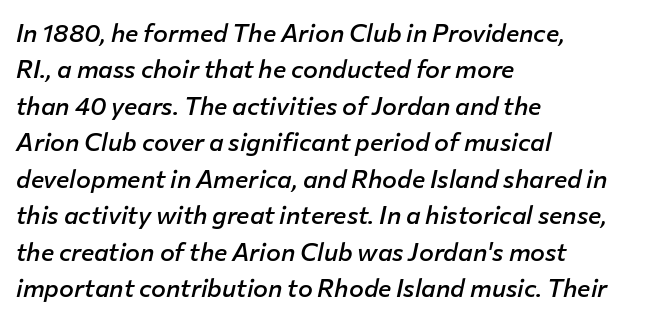
Only glyphs here, with clear space below each row. Which margin do the lines hug? The left one — the right edge is uneven. The rows are spaced the way most documents space them. The passage shown has conventional tracking throughout.
